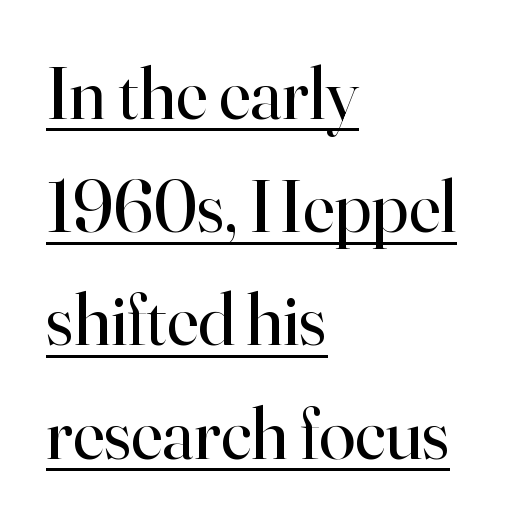
Q: Is the text bold? A: No.
Q: Is the text italic (slanted)? A: No, it is upright.
Q: Is the typeface a serif or a sans-serif typeface? A: Serif.
Q: Is the text underlined? A: Yes.
Q: How is the paragraph aligned? A: Left-aligned.
Q: Is the spacing between letters normal or unusually wide? A: Normal.
Q: Is the spacing between lines tight, normal or loose? A: Normal.
Q: Width (condensed, normal, or wide)? A: Normal.
Q: Stroke contrast? A: High.
Q: x-height? A: Small.
Q: Monospaced? A: No.
